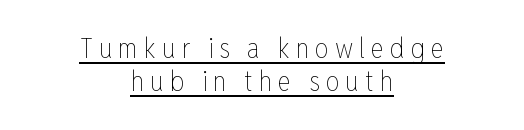
{"italic": "no", "bold": "no", "weight": "thin", "width": "condensed", "stroke_contrast": "low", "x_height": "medium", "monospaced": "no", "underline": "yes", "align": "center", "line_spacing_ratio": 1.19, "letter_spacing": "wide", "letter_spacing_em": 0.21, "glyph_px": 28}
